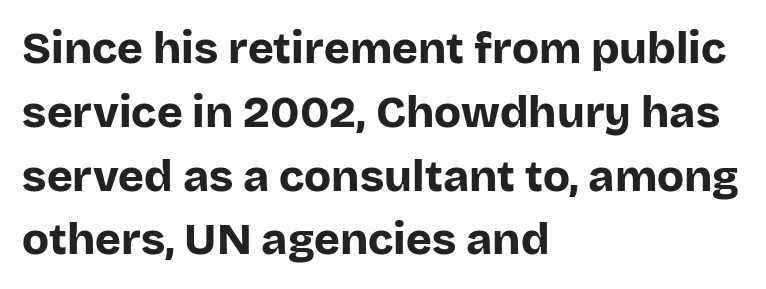
Q: Is the text bold? A: Yes.
Q: Is the text italic (slanted)? A: No, it is upright.
Q: Is the typeface a serif or a sans-serif typeface? A: Sans-serif.
Q: Is the text underlined? A: No.
Q: How is the paragraph aligned? A: Left-aligned.
Q: Is the spacing between letters normal or unusually wide? A: Normal.
Q: Is the spacing between lines tight, normal or loose? A: Normal.
Q: Width (condensed, normal, or wide)? A: Normal.
Q: Stroke contrast? A: Low.
Q: x-height? A: Large.
Q: Monospaced? A: No.
